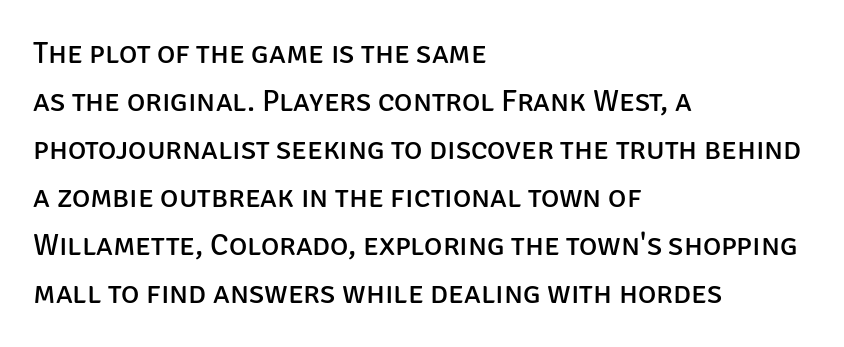
{"serif": "no", "italic": "no", "bold": "no", "weight": "regular", "width": "normal", "stroke_contrast": "low", "x_height": "large", "monospaced": "no", "underline": "no", "align": "left", "line_spacing": "normal", "line_spacing_ratio": 1.55, "letter_spacing": "normal", "letter_spacing_em": 0.0, "glyph_px": 31}
